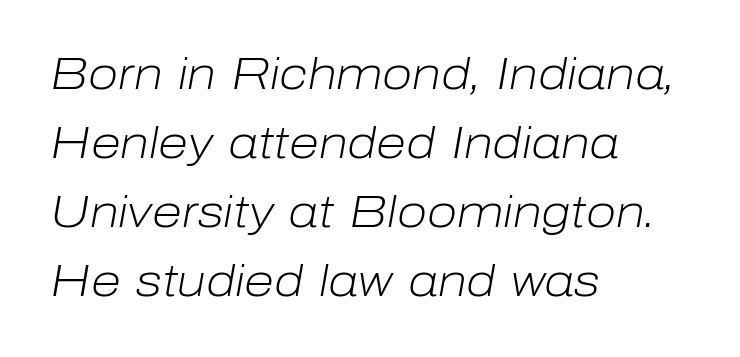
Q: Is the text bold? A: No.
Q: Is the text italic (slanted)? A: Yes, it leans right by about 10 degrees.
Q: Is the text underlined? A: No.
Q: How is the paragraph aligned? A: Left-aligned.
Q: Is the spacing between letters normal or unusually wide? A: Normal.
Q: Is the spacing between lines tight, normal or loose? A: Normal.
Q: Width (condensed, normal, or wide)? A: Normal.
Q: Stroke contrast? A: Low.
Q: x-height? A: Medium.
Q: Monospaced? A: No.
